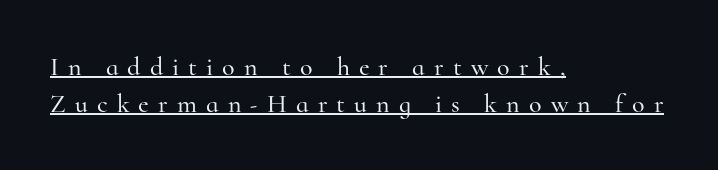
The image shows 26 px text type, upright; set left-aligned, normal line spacing (1.42x), unusually wide letter spacing (+0.35 em), underlined.
